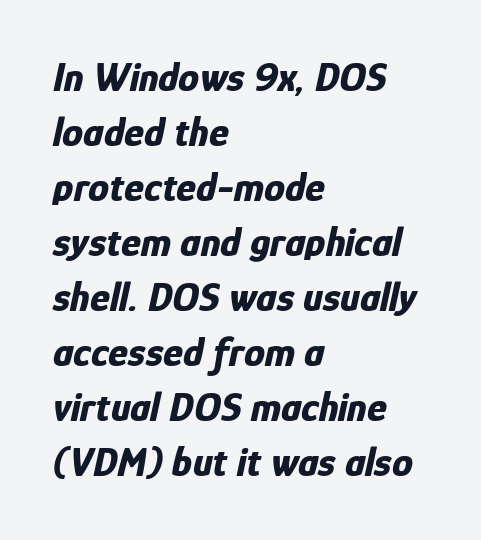
{"italic": "yes", "lean": "right", "slant_degrees": 12, "bold": "yes", "weight": "bold", "width": "condensed", "stroke_contrast": "low", "x_height": "medium", "monospaced": "no", "underline": "no", "align": "left", "line_spacing": "normal", "line_spacing_ratio": 1.31, "letter_spacing": "normal", "letter_spacing_em": 0.0, "glyph_px": 42}
